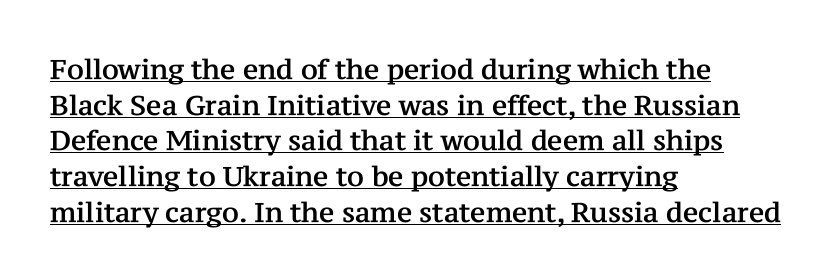
Q: Is the text italic (slanted)? A: No, it is upright.
Q: Is the text underlined? A: Yes.
Q: How is the paragraph aligned? A: Left-aligned.
Q: Is the spacing between letters normal or unusually wide? A: Normal.
Q: Is the spacing between lines tight, normal or loose? A: Normal.
